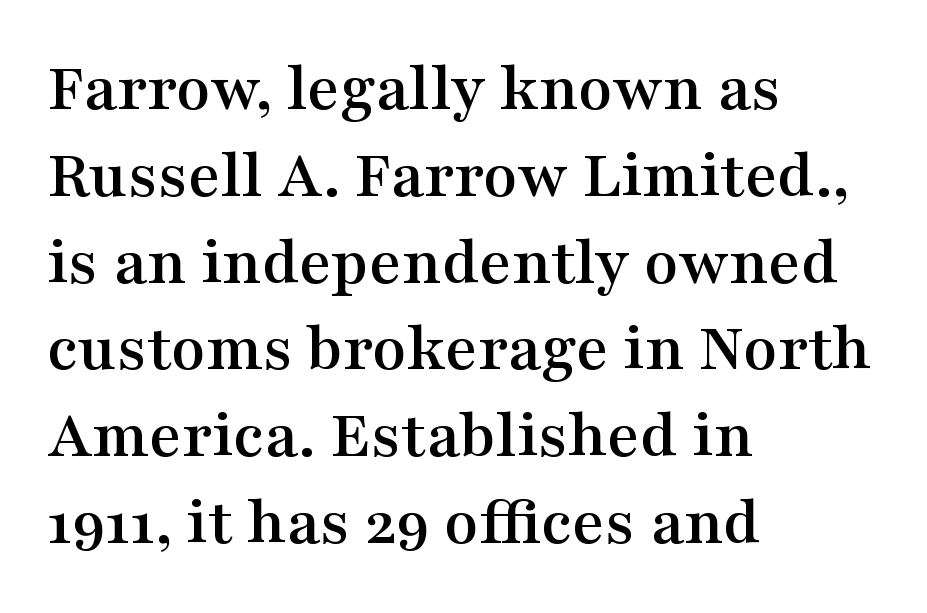
The image shows 70 px wide serif type, upright; set left-aligned, line spacing 1.24x, normal letter spacing, not underlined; medium stroke contrast and a medium x-height.
